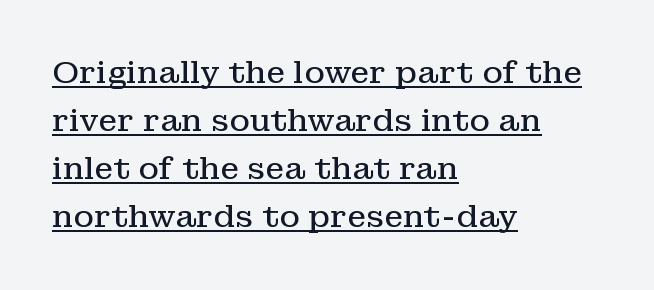
The image shows 31 px regular-weight serif type, upright; set left-aligned, normal line spacing (1.55x), normal letter spacing, underlined; low stroke contrast and a medium x-height.
